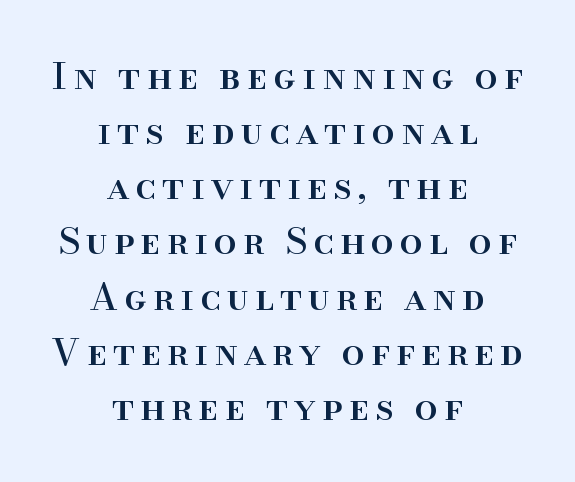
Horizontal bands of white between lines are of average thickness. Unlike a clean sans, this face finishes its strokes with serifs. The face used here is proportionally spaced, like ordinary book or web type. Posture: straight, roman, zero tilt. Centered paragraph, ragged on both sides. The gap between lines stays unmarked.
